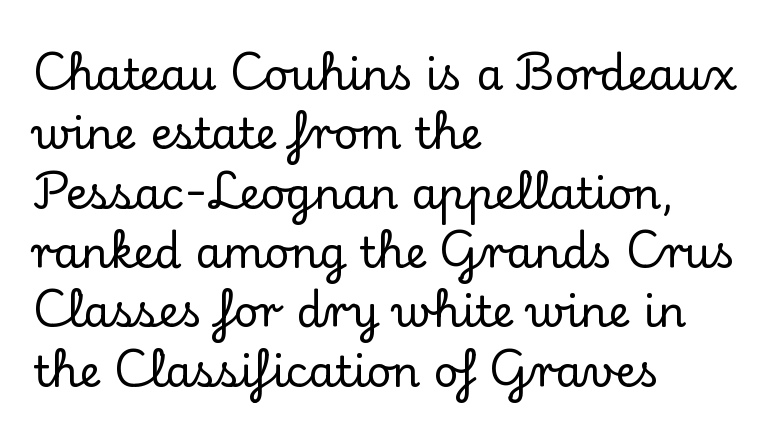
{"serif": "yes", "italic": "no", "width": "normal", "stroke_contrast": "low", "x_height": "small", "monospaced": "no", "underline": "no", "align": "left", "line_spacing": "normal", "line_spacing_ratio": 1.38, "letter_spacing": "normal", "letter_spacing_em": 0.0, "glyph_px": 43}
